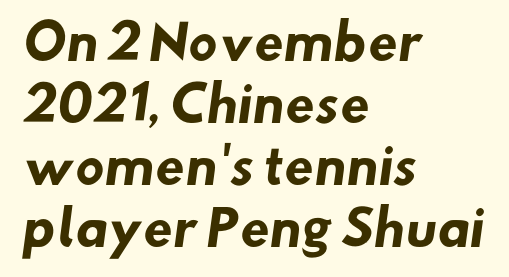
{"serif": "no", "bold": "yes", "weight": "heavy", "width": "normal", "stroke_contrast": "low", "x_height": "small", "monospaced": "no", "underline": "no", "align": "left", "line_spacing": "normal", "line_spacing_ratio": 1.29, "letter_spacing": "normal", "letter_spacing_em": 0.0, "glyph_px": 48}
